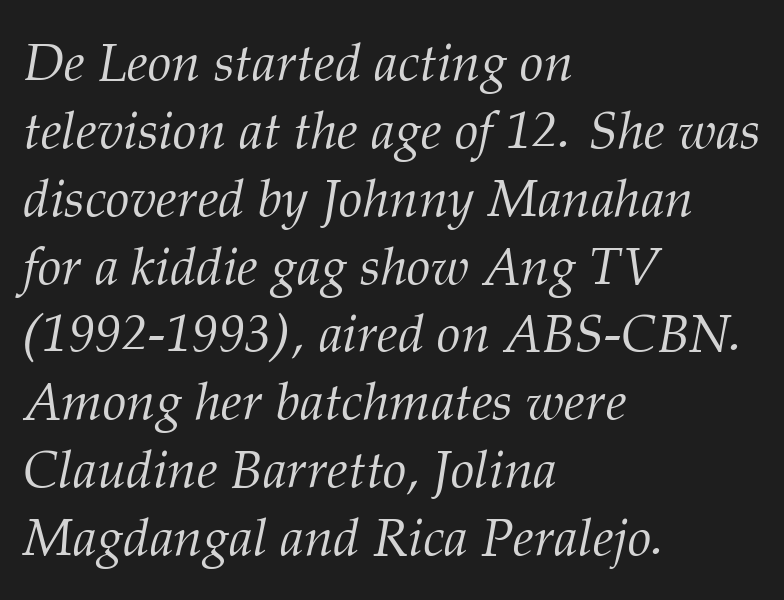
The image shows 53 px light serif type, italic (leaning right); set left-aligned, normal line spacing (1.28x), normal letter spacing, not underlined; medium stroke contrast and a medium x-height.
